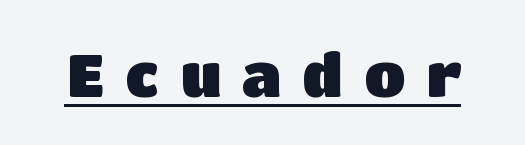
Each letter's strokes conclude bluntly, with no projecting serifs. You can tell it's not italic because the verticals are truly vertical. The passage shown is typed in a proportional face where columns would drift. In designer terms, the underline attribute is active on this setting. Short note: letters widely spaced. The glyphs have the mass of a bold cut.
